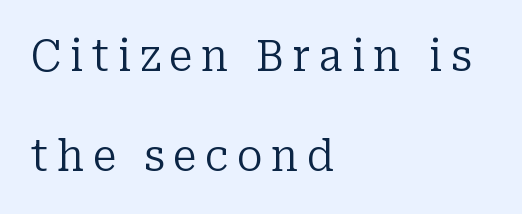
Tall strokes in this sample are plumb rather than angled. Varying glyph widths throughout — classic text-font behaviour. Beneath every word, the page is bare. Stroke mass is kept to a normal reading level or below.
